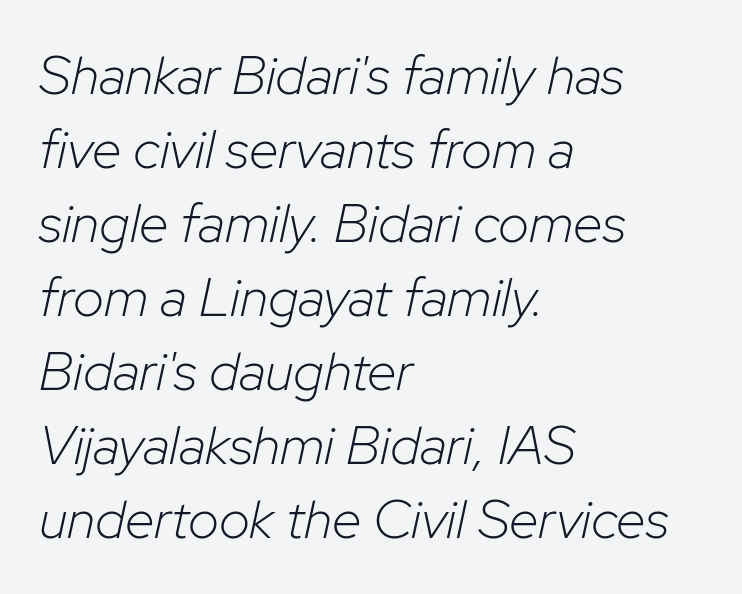
The image shows 54 px light type, italic (leaning right); set left-aligned, normal line spacing (1.37x), normal letter spacing, not underlined; low stroke contrast and a medium x-height.
